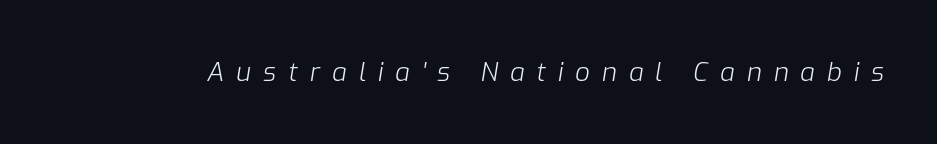
Lines of text with bare space underneath. Students, note that the glyphs here are deliberately spaced far apart. The cut favours lightness, reaching ordinary text weight at its darkest. It's the slanting kind of type.
